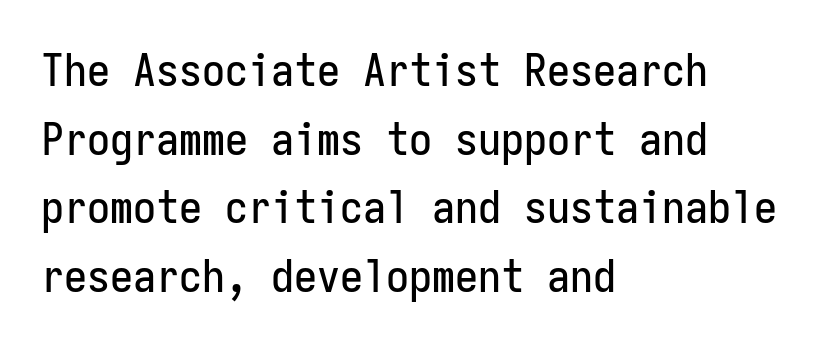
{"serif": "no", "italic": "no", "width": "condensed", "stroke_contrast": "low", "x_height": "medium", "monospaced": "yes", "underline": "no", "align": "left", "line_spacing": "normal", "line_spacing_ratio": 1.49, "letter_spacing": "normal", "letter_spacing_em": 0.0, "glyph_px": 46}
